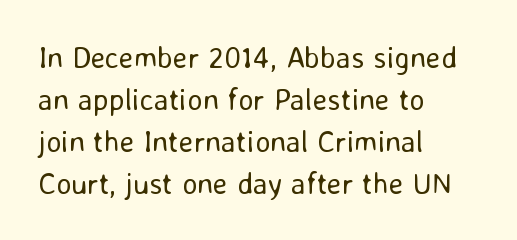
This rendering employs a face without finishing strokes, i.e., a sans-serif. Type without underlining. A typesetter would mark this as roman, not italic. Counters stay open thanks to moderate or lighter strokes. Is this a fixed-width face? No — the glyphs have proportional, varying widths.
